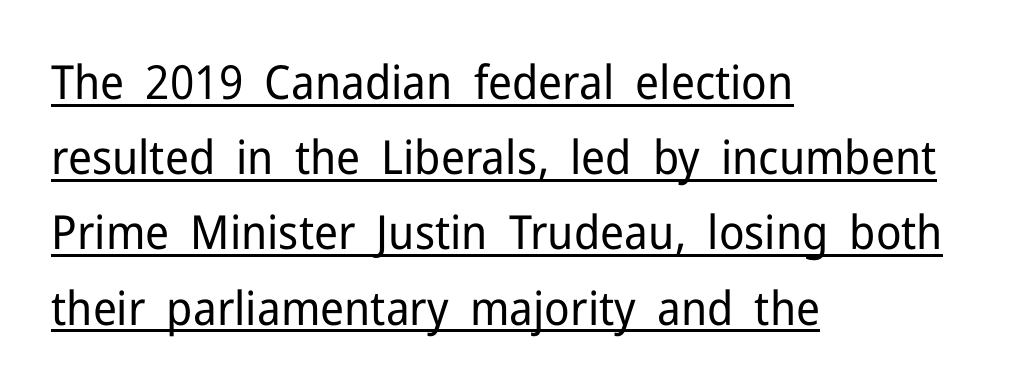
The axis of the letterforms is exactly vertical. Letters have the restrained weight of plain body copy at most. Letter spacing: default. Check the space under the baseline: a stroke is drawn there. Line spacing here is normal. Stroke terminals: plain, sans-serif.
